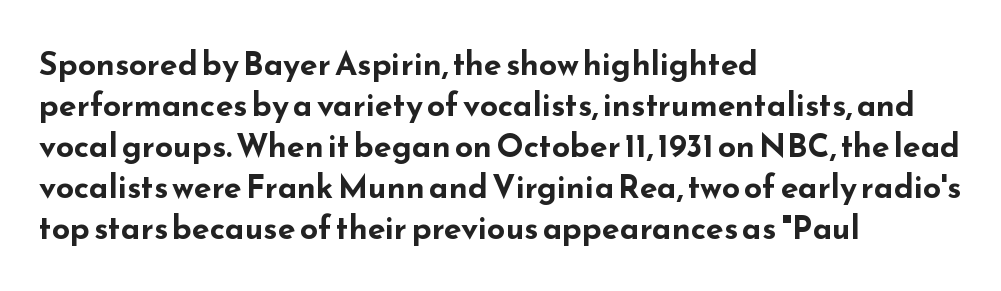
Do the characters align in a grid? No, the font is proportional. The baseline area is clear. Note: no serifs on the glyphs. The leading is moderate, giving the passage an even texture. Students, note that the glyphs here touch the page at normal intervals. Does the weight exceed regular? Yes, all the way to bold.
